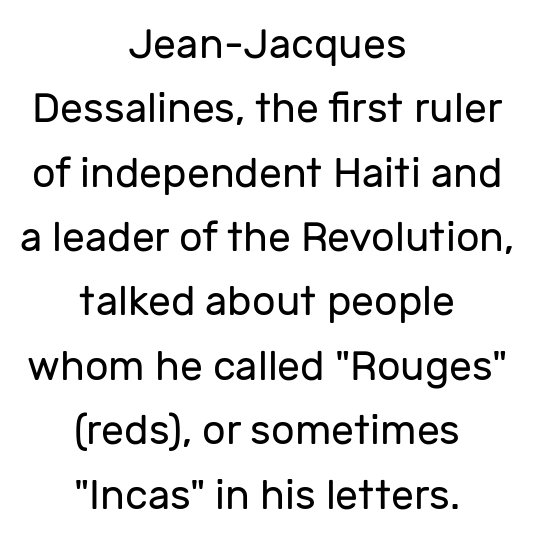
Horizontal alignment here is central, giving a formal, balanced look. A typesetter would call this proportional, since set widths differ per character. A sans-serif font was chosen for this passage. No extra ink here — the face is not bold. A bare baseline throughout the passage. This is roman type, the default non-slanted kind.
